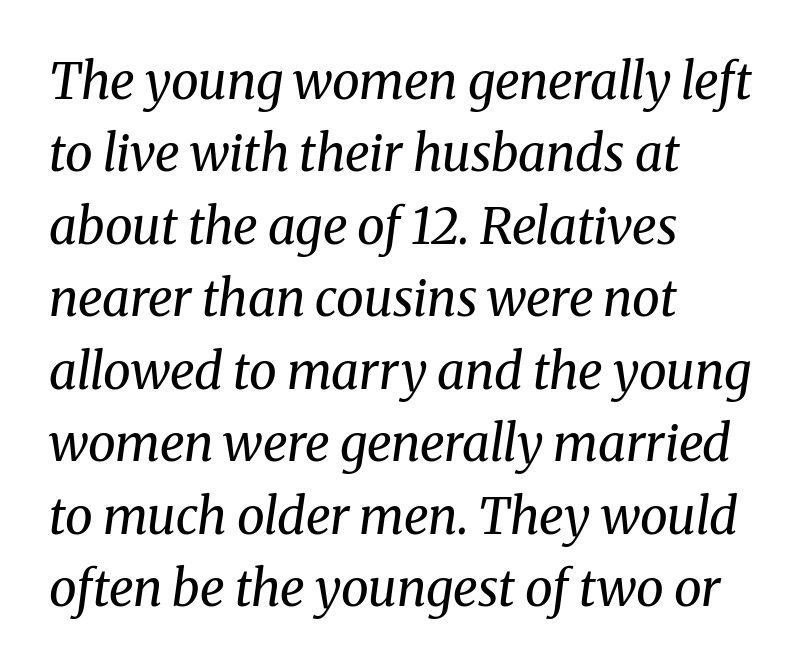
Q: Is the text bold? A: No.
Q: Is the text italic (slanted)? A: Yes, it leans right by about 8 degrees.
Q: Is the typeface a serif or a sans-serif typeface? A: Serif.
Q: Is the text underlined? A: No.
Q: How is the paragraph aligned? A: Left-aligned.
Q: Is the spacing between letters normal or unusually wide? A: Normal.
Q: Is the spacing between lines tight, normal or loose? A: Normal.
Q: Width (condensed, normal, or wide)? A: Normal.
Q: Stroke contrast? A: Medium.
Q: x-height? A: Medium.
Q: Monospaced? A: No.
